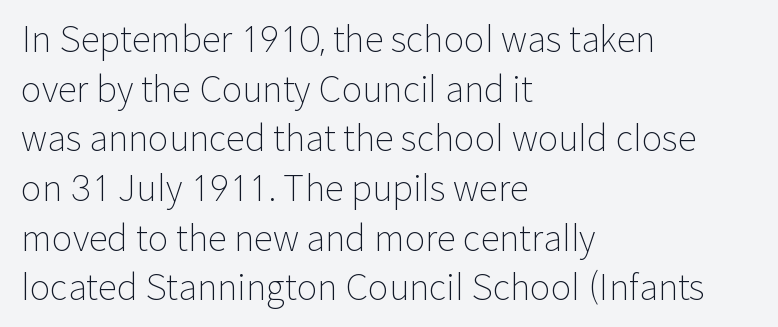
Q: Is the text bold? A: No.
Q: Is the text italic (slanted)? A: No, it is upright.
Q: Is the typeface a serif or a sans-serif typeface? A: Sans-serif.
Q: Is the text underlined? A: No.
Q: How is the paragraph aligned? A: Left-aligned.
Q: Is the spacing between letters normal or unusually wide? A: Normal.
Q: Is the spacing between lines tight, normal or loose? A: Normal.
Q: Width (condensed, normal, or wide)? A: Normal.
Q: Stroke contrast? A: Low.
Q: x-height? A: Medium.
Q: Monospaced? A: No.
